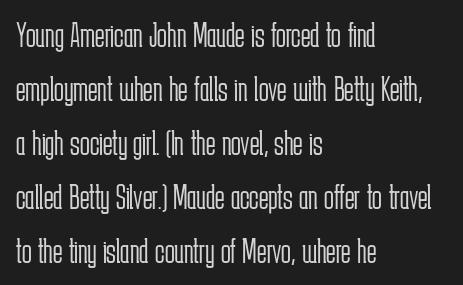
The image shows 36 px light, condensed sans-serif type, upright; set left-aligned, normal line spacing (1.5x), normal letter spacing, not underlined; low stroke contrast and a medium x-height.
